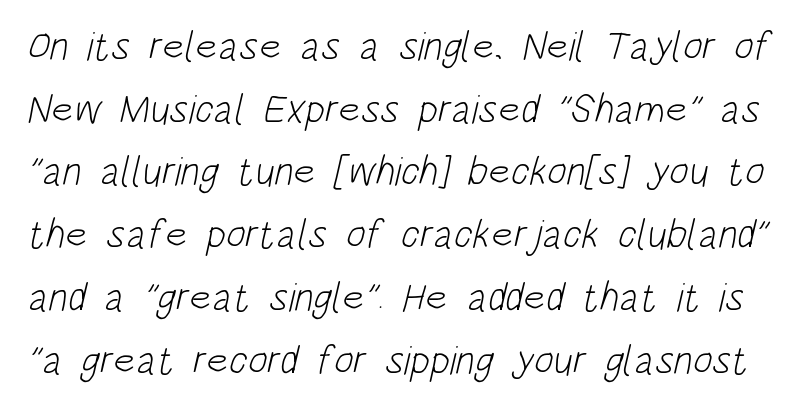
Q: Is the text bold? A: No.
Q: Is the typeface a serif or a sans-serif typeface? A: Sans-serif.
Q: Is the text underlined? A: No.
Q: Is the spacing between letters normal or unusually wide? A: Normal.
Q: Is the spacing between lines tight, normal or loose? A: Normal.
Q: Width (condensed, normal, or wide)? A: Condensed.
Q: Stroke contrast? A: Low.
Q: x-height? A: Large.
Q: Monospaced? A: No.
